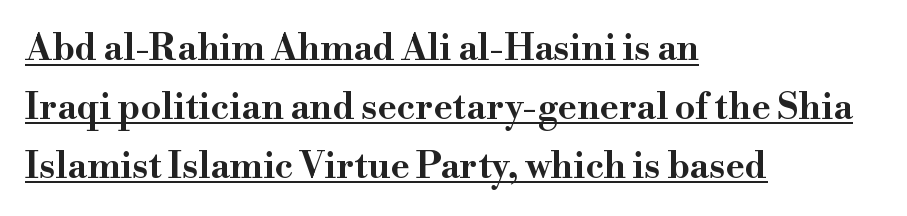
The image shows 37 px wide serif type, upright; set left-aligned, normal line spacing (1.59x), normal letter spacing, underlined; high stroke contrast and a small x-height.
